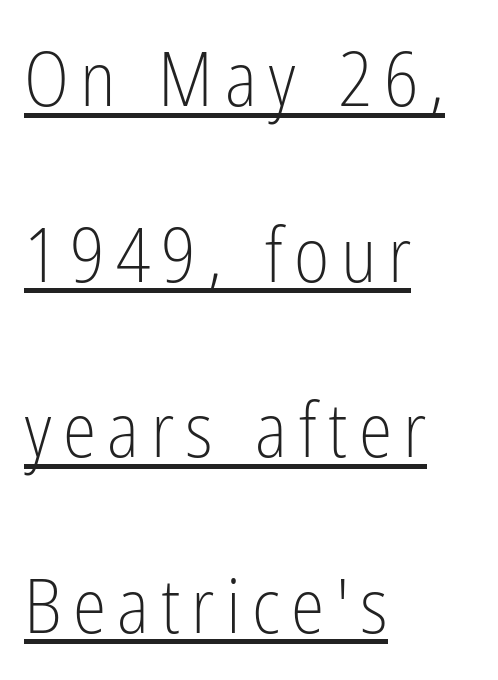
{"serif": "no", "italic": "no", "bold": "no", "weight": "light", "width": "condensed", "stroke_contrast": "low", "x_height": "medium", "monospaced": "no", "underline": "yes", "align": "left", "line_spacing": "loose", "line_spacing_ratio": 2.31, "glyph_px": 76}
